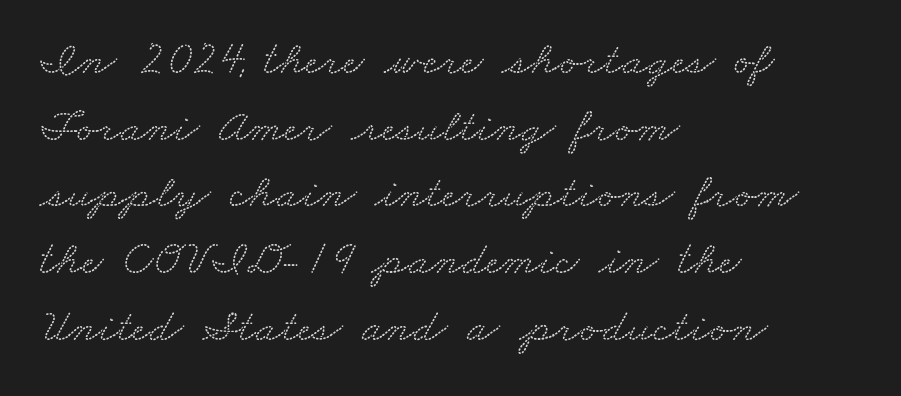
The paragraph shown leans on its left margin. The rendering uses a moderate line-height, typical for paragraphs. The gap between lines stays unmarked. Look at the tracking — it's just the regular setting, nothing added.
